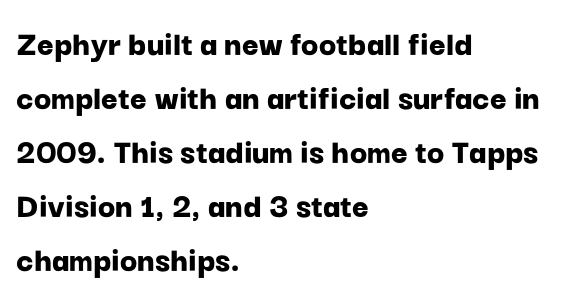
Q: Is the text bold? A: Yes.
Q: Is the text italic (slanted)? A: No, it is upright.
Q: Is the typeface a serif or a sans-serif typeface? A: Sans-serif.
Q: Is the text underlined? A: No.
Q: How is the paragraph aligned? A: Left-aligned.
Q: Is the spacing between letters normal or unusually wide? A: Normal.
Q: Is the spacing between lines tight, normal or loose? A: Normal.
Q: Width (condensed, normal, or wide)? A: Normal.
Q: Stroke contrast? A: Low.
Q: x-height? A: Medium.
Q: Monospaced? A: No.
